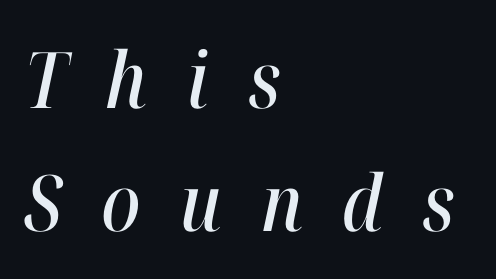
Q: Is the text italic (slanted)? A: Yes, it leans right by about 12 degrees.
Q: Is the text underlined? A: No.
Q: How is the paragraph aligned? A: Left-aligned.
Q: Is the spacing between letters normal or unusually wide? A: Unusually wide.
Q: Is the spacing between lines tight, normal or loose? A: Normal.
Q: Width (condensed, normal, or wide)? A: Condensed.
Q: Stroke contrast? A: High.
Q: x-height? A: Medium.
Q: Monospaced? A: No.
